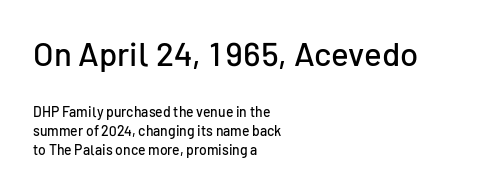
These lines sit exactly where default settings would place them. Whoever set this made the first block the dominant, larger element. Think of a printed novel: that variable character pitch is what you see here. Letters rest on an invisible, unmarked baseline. The rendering shows plain stroke endings on the letterforms — a sans-serif design.
